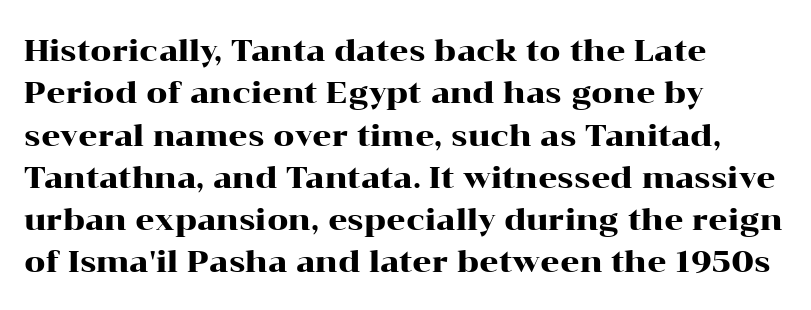
The face used here is proportionally spaced, like ordinary book or web type. Letters rest on an invisible, unmarked baseline. Normally led — the rows are evenly, conventionally spaced. One-word summary of the alignment: left.
